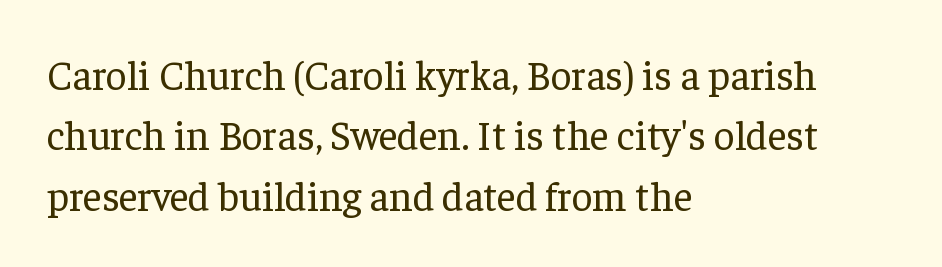
The image shows 41 px regular-weight serif type, upright; set left-aligned, normal line spacing (1.47x), normal letter spacing, not underlined; low stroke contrast and a medium x-height.
